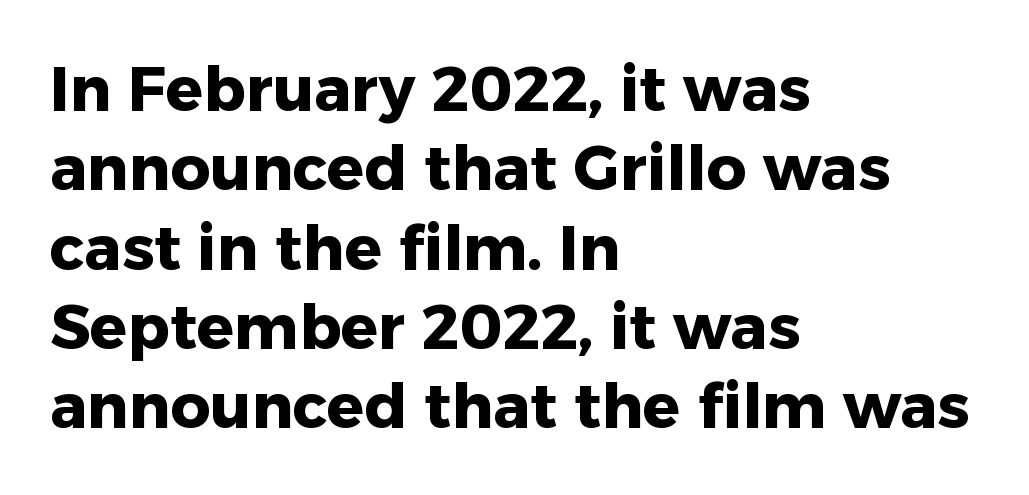
Q: Is the text bold? A: Yes.
Q: Is the text italic (slanted)? A: No, it is upright.
Q: Is the typeface a serif or a sans-serif typeface? A: Sans-serif.
Q: Is the text underlined? A: No.
Q: How is the paragraph aligned? A: Left-aligned.
Q: Is the spacing between letters normal or unusually wide? A: Normal.
Q: Is the spacing between lines tight, normal or loose? A: Normal.
Q: Width (condensed, normal, or wide)? A: Normal.
Q: Stroke contrast? A: Low.
Q: x-height? A: Medium.
Q: Monospaced? A: No.
